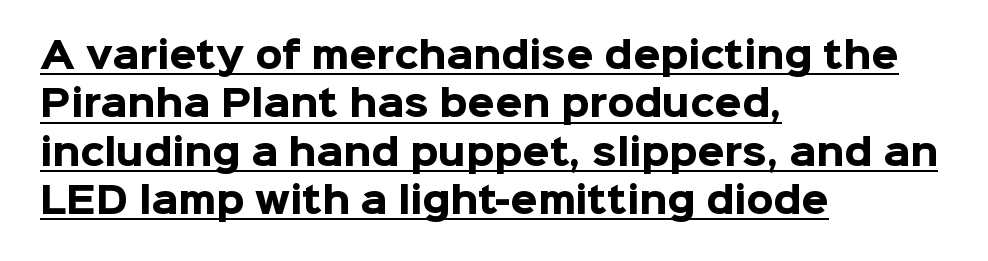
{"serif": "no", "italic": "no", "bold": "yes", "weight": "heavy", "width": "normal", "stroke_contrast": "low", "x_height": "medium", "monospaced": "no", "underline": "yes", "align": "left", "line_spacing": "normal", "line_spacing_ratio": 1.38, "letter_spacing": "normal", "letter_spacing_em": 0.0, "glyph_px": 35}
